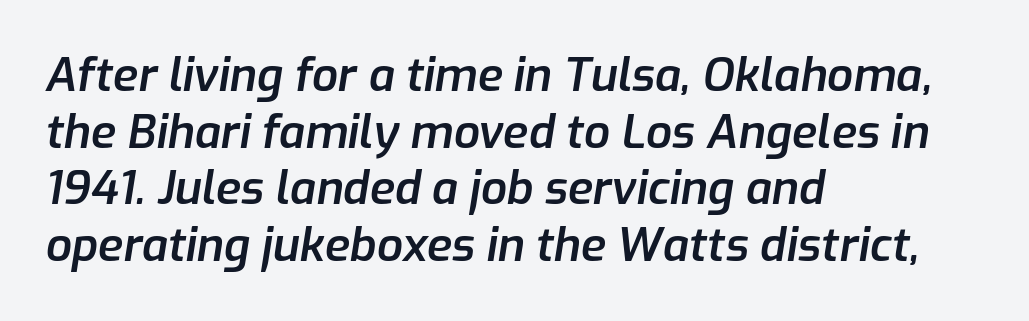
{"italic": "yes", "lean": "right", "slant_degrees": 9, "bold": "semi", "weight": "semibold", "width": "normal", "stroke_contrast": "low", "x_height": "medium", "monospaced": "no", "underline": "no", "align": "left", "line_spacing_ratio": 1.23, "letter_spacing": "normal", "letter_spacing_em": 0.0, "glyph_px": 46}
